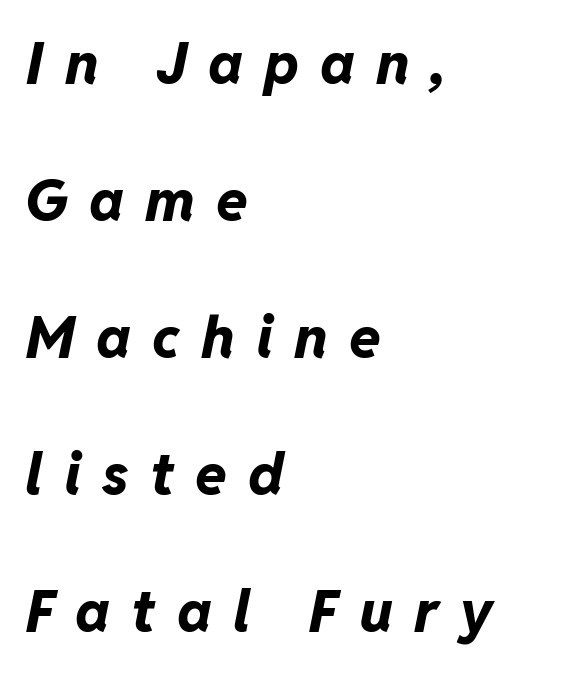
{"italic": "yes", "lean": "right", "slant_degrees": 11, "bold": "yes", "weight": "bold", "width": "normal", "stroke_contrast": "low", "x_height": "medium", "monospaced": "no", "underline": "no", "align": "left", "line_spacing": "loose", "line_spacing_ratio": 2.36, "letter_spacing": "wide", "letter_spacing_em": 0.36, "glyph_px": 58}
